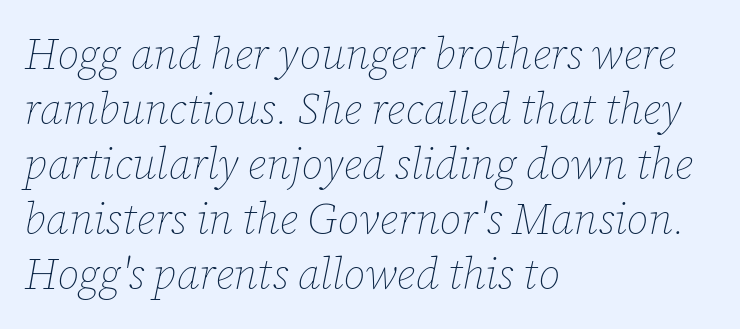
{"italic": "yes", "lean": "right", "slant_degrees": 12, "bold": "no", "weight": "thin", "width": "normal", "stroke_contrast": "low", "x_height": "medium", "monospaced": "no", "underline": "no", "align": "left", "line_spacing": "normal", "line_spacing_ratio": 1.28, "letter_spacing": "normal", "letter_spacing_em": 0.0, "glyph_px": 43}
